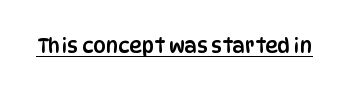
{"italic": "no", "underline": "yes", "letter_spacing": "normal", "letter_spacing_em": 0.0, "glyph_px": 20}
